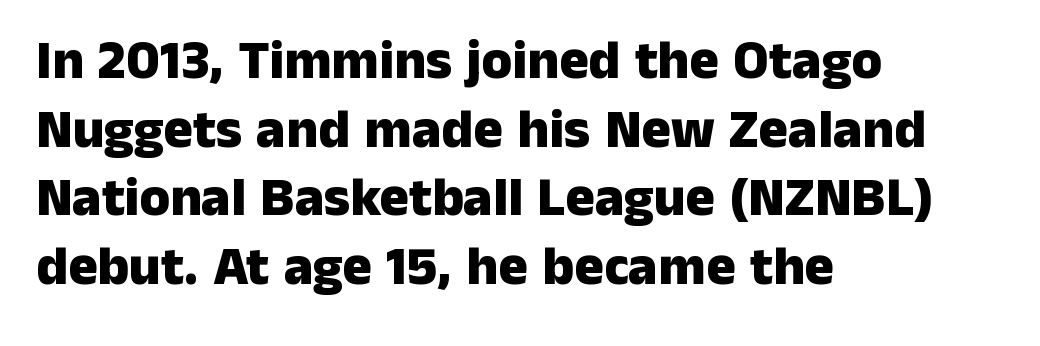
Q: Is the text bold? A: Yes.
Q: Is the text italic (slanted)? A: No, it is upright.
Q: Is the typeface a serif or a sans-serif typeface? A: Sans-serif.
Q: Is the text underlined? A: No.
Q: How is the paragraph aligned? A: Left-aligned.
Q: Is the spacing between letters normal or unusually wide? A: Normal.
Q: Is the spacing between lines tight, normal or loose? A: Normal.
Q: Width (condensed, normal, or wide)? A: Normal.
Q: Stroke contrast? A: Low.
Q: x-height? A: Medium.
Q: Monospaced? A: No.
